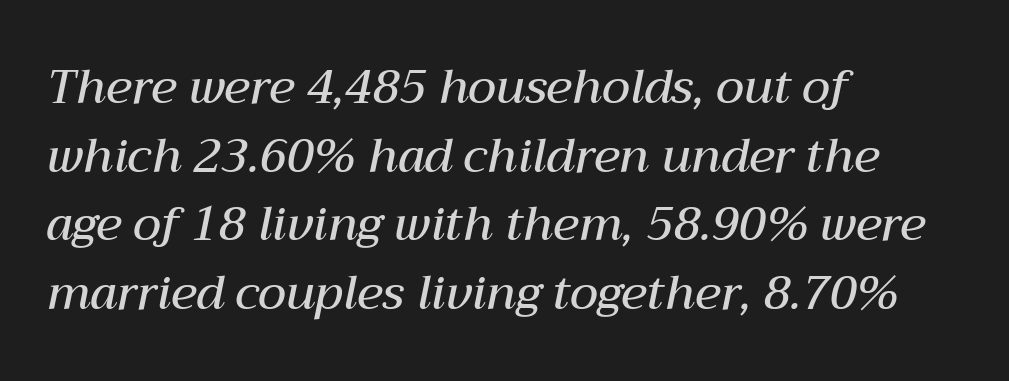
The image shows 47 px semibold type, italic (leaning right); set left-aligned, normal line spacing (1.46x), normal letter spacing, not underlined; medium stroke contrast and a medium x-height.
